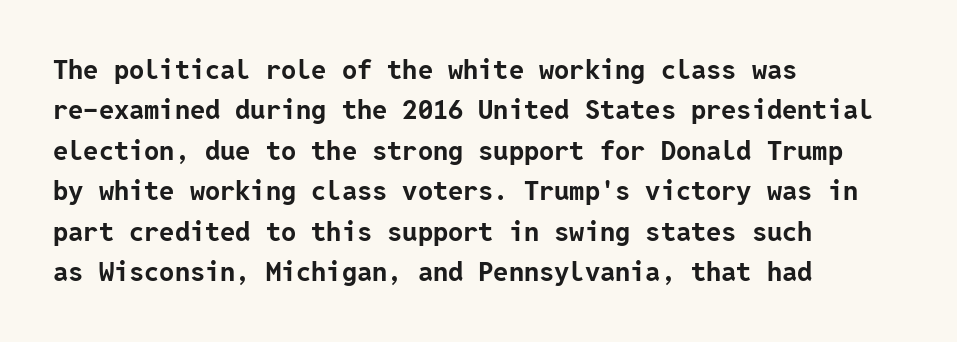
Look at the tracking — it's just the regular setting, nothing added. A classic flush-left, rag-right setting is used for this passage. Lines of text with bare space underneath. The font's upright variant was chosen for this text.
